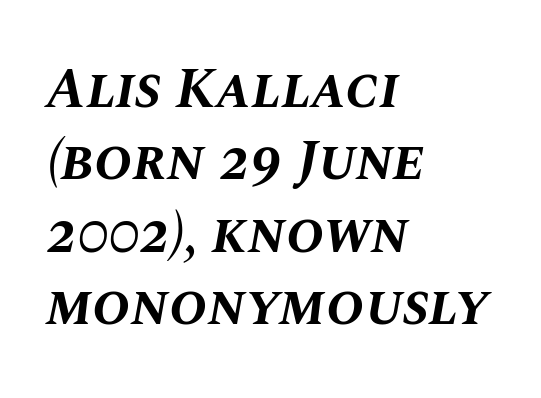
Spacing verdict: proportional, widths tailored to each character. Is the block centered? No — it sits flush against the left margin. If you drew a line through each stem, it would be angled. Nobody touched the tracking dial on this one. The strokes are fattened all the way to bold. Regarding leading, the lines here are spaced in the standard way.
